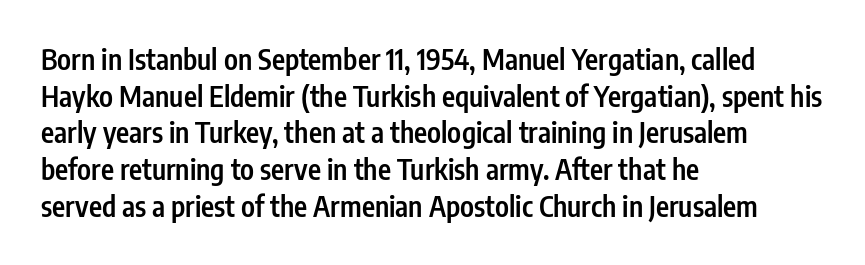
Note the varied advance widths — an 'i' is clearly narrower than an 'm'. I'd call this a sans setting — the letters go barefoot. Interline gaps are of average width in this sample. Do the letters lean? They stand straight. The face used here is a semibold: visibly heavier than regular, lighter than bold.
